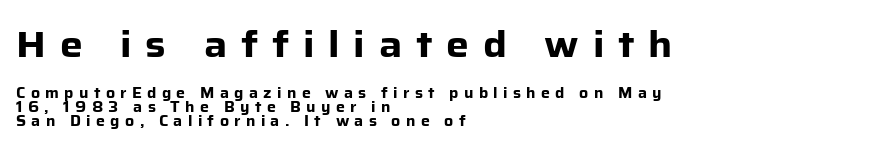
The image shows 36 px heavy sans-serif type, upright; set left-aligned, tight line spacing (1.02x), unusually wide letter spacing (+0.38 em), not underlined; the first (top) block is 2.57x larger; low stroke contrast and a medium x-height.
